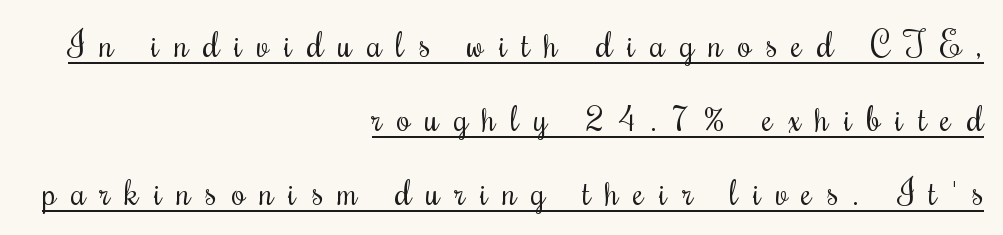
{"serif": "yes", "bold": "no", "weight": "regular", "width": "condensed", "stroke_contrast": "medium", "x_height": "small", "monospaced": "no", "underline": "yes", "align": "right", "line_spacing": "loose", "line_spacing_ratio": 2.11, "letter_spacing": "wide", "letter_spacing_em": 0.42, "glyph_px": 35}
